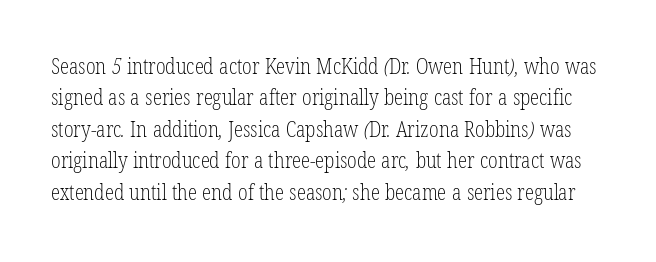
The image shows 21 px text type; set normal line spacing (1.5x), normal letter spacing, not underlined.
